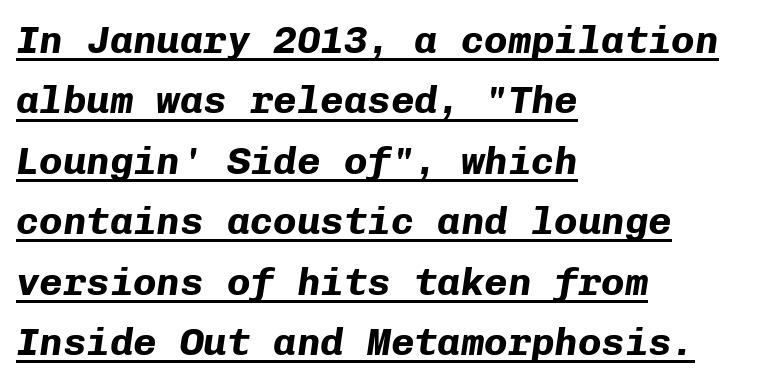
{"italic": "yes", "lean": "right", "slant_degrees": 8, "bold": "yes", "weight": "bold", "width": "normal", "stroke_contrast": "low", "x_height": "medium", "monospaced": "yes", "underline": "yes", "align": "left", "line_spacing": "normal", "line_spacing_ratio": 1.55, "letter_spacing": "normal", "letter_spacing_em": 0.0, "glyph_px": 39}
